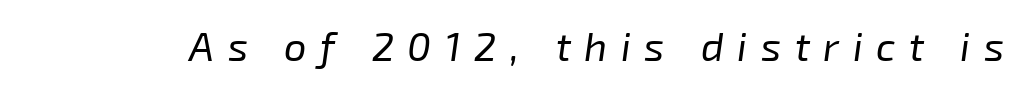
{"italic": "yes", "lean": "right", "slant_degrees": 8, "bold": "no", "weight": "regular", "width": "normal", "stroke_contrast": "low", "x_height": "medium", "monospaced": "no", "underline": "no", "letter_spacing": "wide", "letter_spacing_em": 0.34, "glyph_px": 40}
